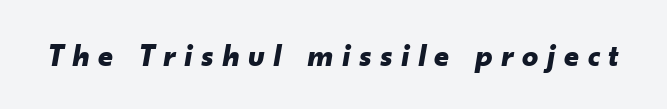
{"italic": "yes", "lean": "right", "slant_degrees": 10, "bold": "yes", "weight": "bold", "width": "normal", "stroke_contrast": "low", "x_height": "small", "monospaced": "no", "underline": "no", "letter_spacing": "wide", "letter_spacing_em": 0.27, "glyph_px": 32}
